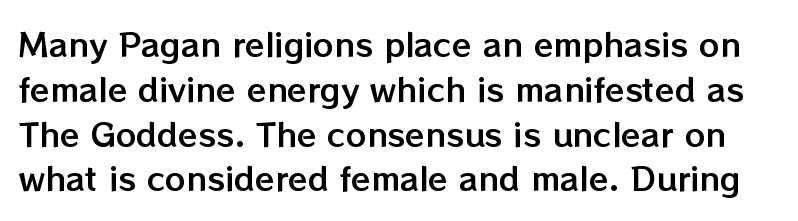
The block of text has a typical density, with ordinary space between rows. Proportional: the letters do not fall into vertical columns. In terms of letterspacing, this is plain default setting. The typography opts for an upright posture over an oblique one. Only glyphs here, with clear space below each row.
